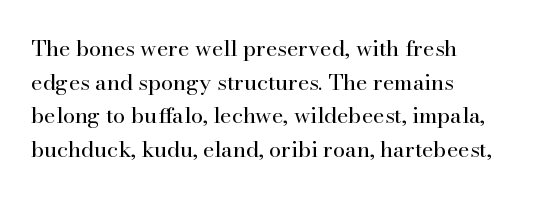
Unbolded letterforms with no extra heft. The letterforms sit shoulder to shoulder at normal distance. Line spacing here is normal. Glance below the letters and you will spot only blank space. Visually the block forms a straight wall on the left and a jagged coastline on the right.
